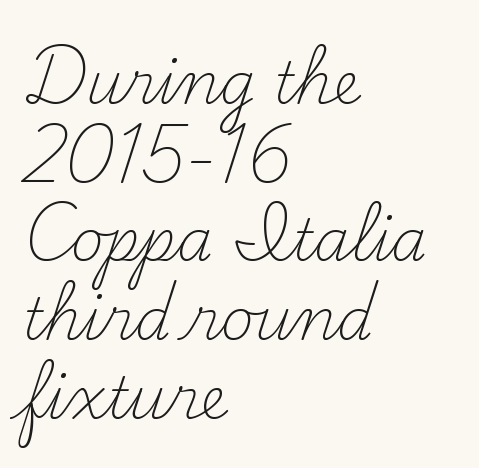
The image shows 57 px light type; set left-aligned, normal line spacing (1.38x), normal letter spacing, not underlined; medium stroke contrast and a small x-height.
